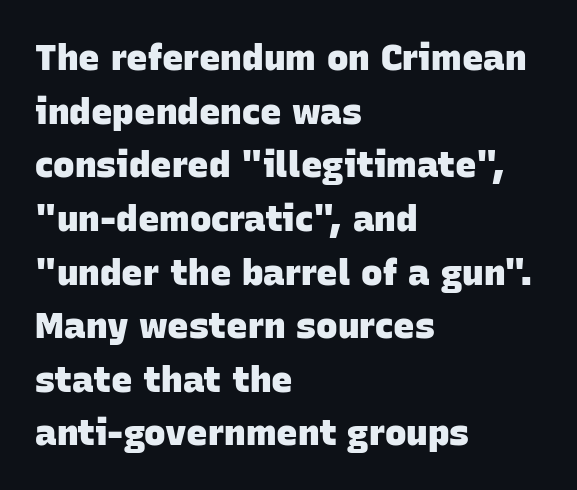
Q: Is the text bold? A: Yes.
Q: Is the typeface a serif or a sans-serif typeface? A: Sans-serif.
Q: Is the text underlined? A: No.
Q: How is the paragraph aligned? A: Left-aligned.
Q: Is the spacing between letters normal or unusually wide? A: Normal.
Q: Is the spacing between lines tight, normal or loose? A: Normal.
Q: Width (condensed, normal, or wide)? A: Normal.
Q: Stroke contrast? A: Low.
Q: x-height? A: Large.
Q: Monospaced? A: No.
